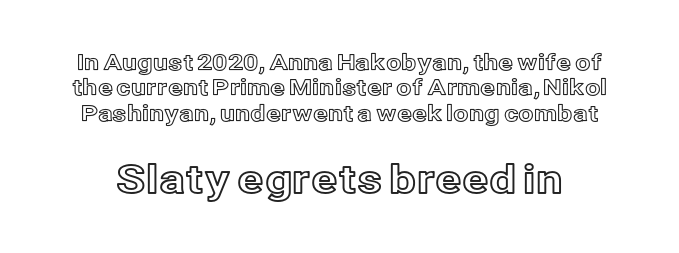
{"italic": "no", "width": "normal", "x_height": "medium", "monospaced": "no", "underline": "no", "line_spacing": "tight", "line_spacing_ratio": 1.15, "letter_spacing": "normal", "letter_spacing_em": 0.0, "larger_block": "second", "size_ratio": 1.77, "glyph_px": 39}
